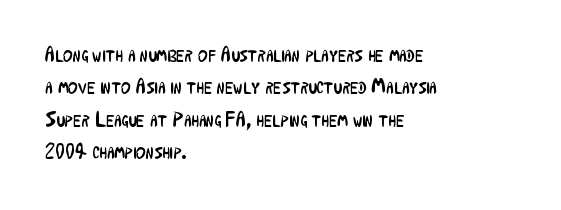
{"italic": "no", "bold": "no", "underline": "no", "align": "left", "line_spacing": "normal", "line_spacing_ratio": 1.54, "letter_spacing": "normal", "letter_spacing_em": 0.0, "glyph_px": 21}
